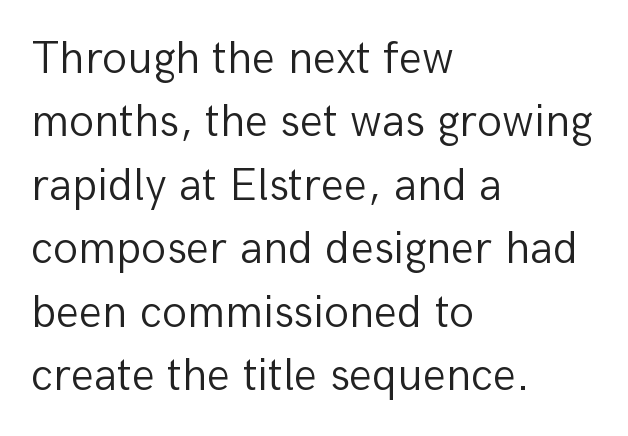
The image shows 46 px light sans-serif type, upright; set left-aligned, normal line spacing (1.38x), normal letter spacing, not underlined; low stroke contrast and a medium x-height.
